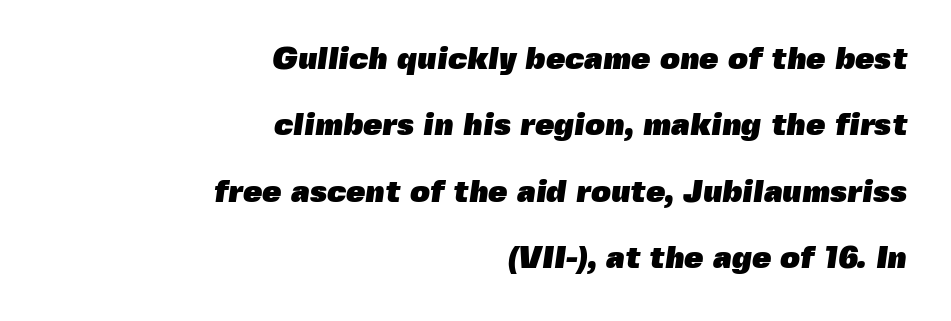
{"serif": "no", "bold": "yes", "weight": "heavy", "width": "normal", "x_height": "medium", "monospaced": "no", "underline": "no", "align": "right", "line_spacing": "loose", "line_spacing_ratio": 2.14, "letter_spacing": "normal", "letter_spacing_em": 0.0, "glyph_px": 31}
